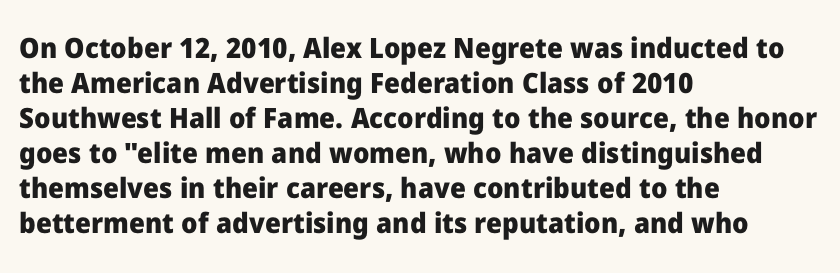
Q: Is the text bold? A: Yes.
Q: Is the text italic (slanted)? A: No, it is upright.
Q: Is the typeface a serif or a sans-serif typeface? A: Sans-serif.
Q: Is the text underlined? A: No.
Q: How is the paragraph aligned? A: Left-aligned.
Q: Is the spacing between letters normal or unusually wide? A: Normal.
Q: Is the spacing between lines tight, normal or loose? A: Normal.
Q: Width (condensed, normal, or wide)? A: Normal.
Q: Stroke contrast? A: Low.
Q: x-height? A: Medium.
Q: Monospaced? A: No.
